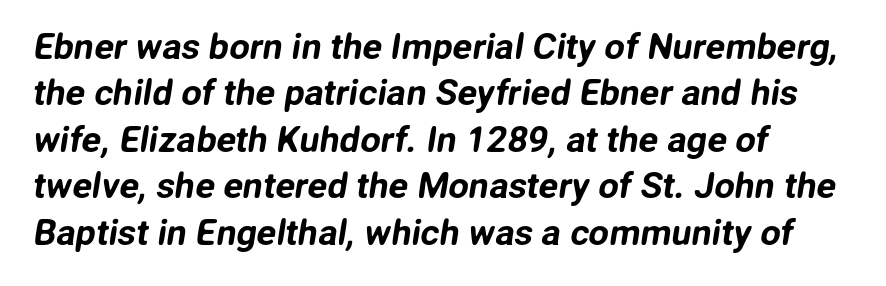
{"serif": "no", "width": "normal", "stroke_contrast": "low", "x_height": "medium", "monospaced": "no", "underline": "no", "align": "left", "line_spacing": "normal", "line_spacing_ratio": 1.29, "letter_spacing": "normal", "letter_spacing_em": 0.0, "glyph_px": 36}
